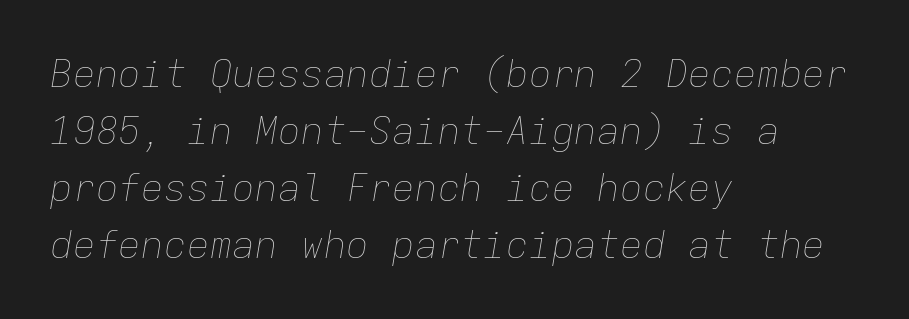
{"italic": "yes", "lean": "right", "slant_degrees": 9, "bold": "no", "weight": "thin", "width": "normal", "stroke_contrast": "low", "x_height": "medium", "monospaced": "yes", "underline": "no", "align": "left", "line_spacing": "normal", "line_spacing_ratio": 1.5, "letter_spacing": "normal", "letter_spacing_em": 0.0, "glyph_px": 38}
